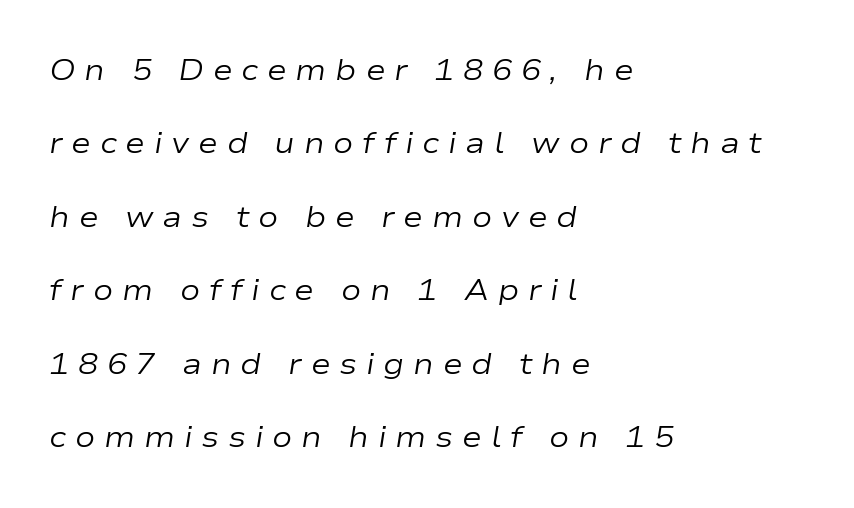
The image shows 30 px regular-weight, wide type, italic (leaning right); set left-aligned, loose line spacing (2.45x), unusually wide letter spacing (+0.29 em), not underlined; low stroke contrast and a medium x-height.
